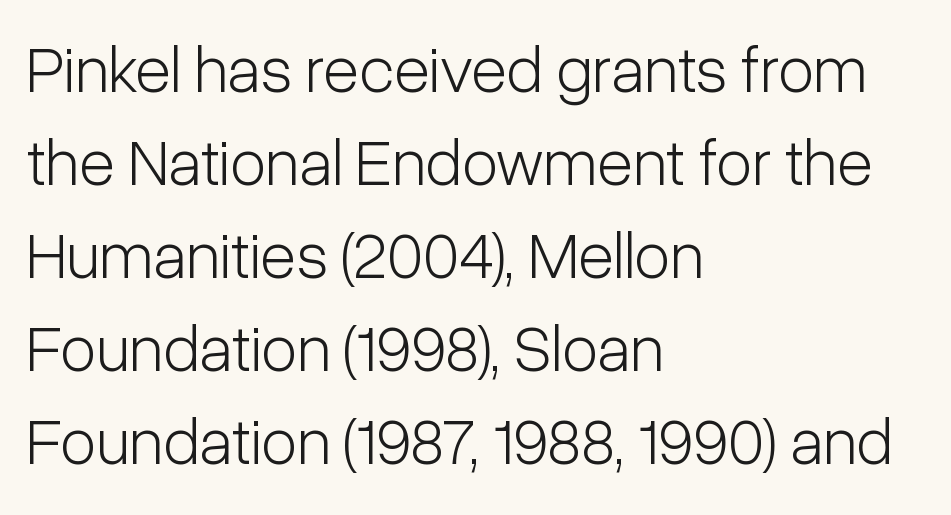
Normally led — the rows are evenly, conventionally spaced. Weight: in the light-to-regular range. Stroke terminals: plain, sans-serif. Tracking here is standard; glyphs follow each other at the usual distance. Every character sits straight up, as roman type does.
